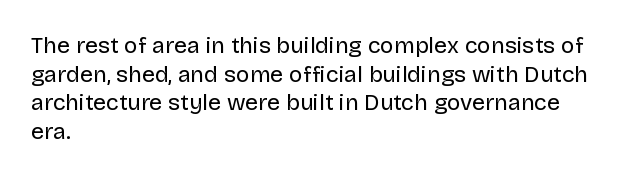
The image shows 23 px text type, upright; set left-aligned, normal line spacing (1.25x), normal letter spacing, not underlined.
